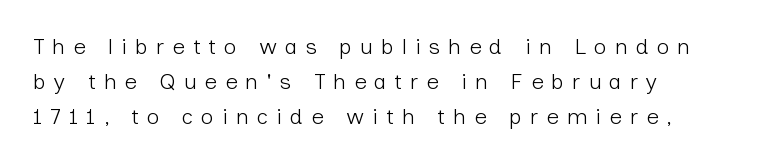
Q: Is the text bold? A: No.
Q: Is the text italic (slanted)? A: No, it is upright.
Q: Is the text underlined? A: No.
Q: How is the paragraph aligned? A: Left-aligned.
Q: Is the spacing between letters normal or unusually wide? A: Unusually wide.
Q: Is the spacing between lines tight, normal or loose? A: Normal.
